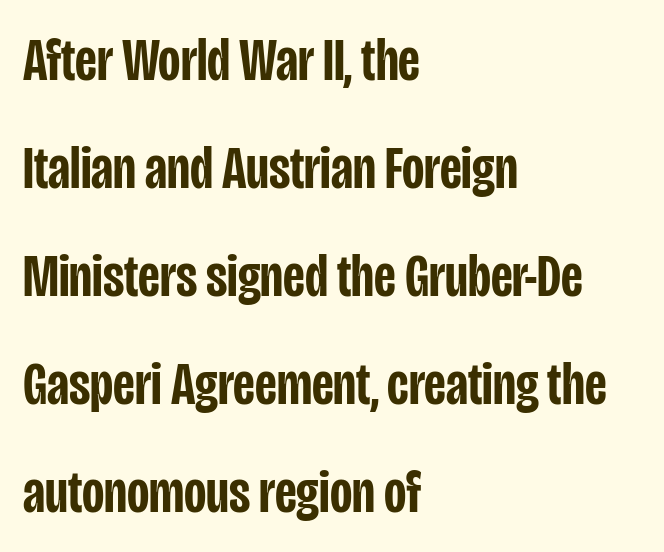
Q: Is the text bold? A: Semi-bold.
Q: Is the text italic (slanted)? A: No, it is upright.
Q: Is the typeface a serif or a sans-serif typeface? A: Sans-serif.
Q: Is the text underlined? A: No.
Q: How is the paragraph aligned? A: Left-aligned.
Q: Is the spacing between letters normal or unusually wide? A: Normal.
Q: Width (condensed, normal, or wide)? A: Condensed.
Q: Stroke contrast? A: Low.
Q: x-height? A: Large.
Q: Monospaced? A: No.
